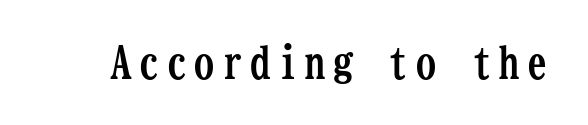
Underline: absent. You could count columns in this text — the font is strictly monospaced. Serifs: yes, visible at the terminals of the letterforms. The lettering stays uniformly vertical, giving the passage a roman look. These words are printed bold, with thick strokes throughout.
